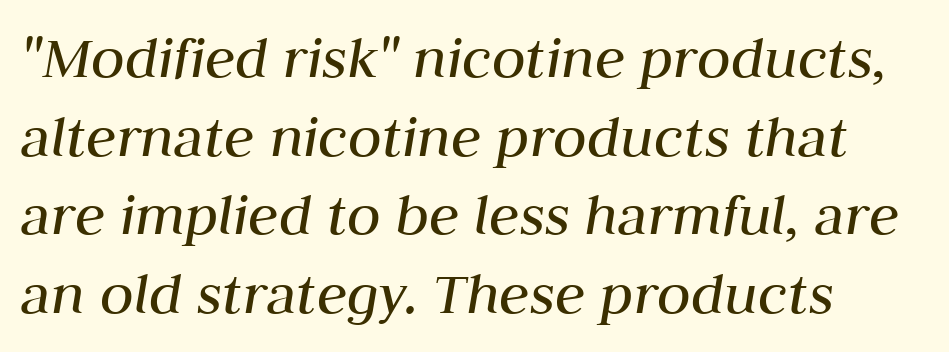
Q: Is the text bold? A: No.
Q: Is the text italic (slanted)? A: Yes, it leans right by about 10 degrees.
Q: Is the text underlined? A: No.
Q: How is the paragraph aligned? A: Left-aligned.
Q: Is the spacing between letters normal or unusually wide? A: Normal.
Q: Is the spacing between lines tight, normal or loose? A: Normal.
Q: Width (condensed, normal, or wide)? A: Normal.
Q: Stroke contrast? A: Medium.
Q: x-height? A: Medium.
Q: Monospaced? A: No.
